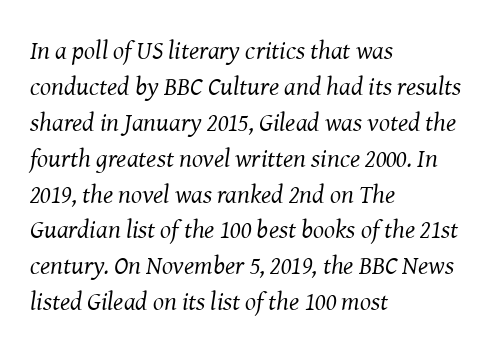
Standard letterfit; no display-style spreading of the glyphs. On a weight scale, this lands at 450 or below. Alignment: flush left. Vertically, the passage feels balanced, rows spaced as you'd expect. The whole block is typeset with a tilt. Check the space under the baseline: it is left empty.
